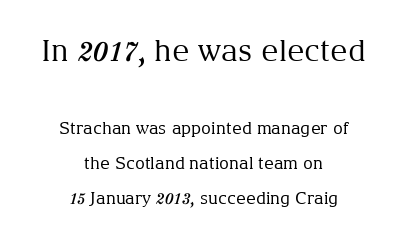
{"serif": "yes", "italic": "no", "bold": "no", "weight": "regular", "width": "normal", "stroke_contrast": "medium", "x_height": "medium", "monospaced": "no", "underline": "no", "align": "center", "line_spacing": "loose", "line_spacing_ratio": 2.07, "letter_spacing": "normal", "letter_spacing_em": 0.0, "larger_block": "first", "size_ratio": 1.76, "glyph_px": 30}
